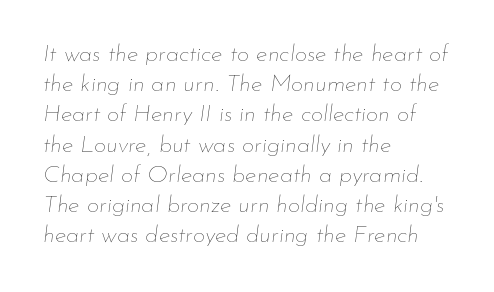
Q: Is the text bold? A: No.
Q: Is the text italic (slanted)? A: Yes, it leans right by about 7 degrees.
Q: Is the text underlined? A: No.
Q: How is the paragraph aligned? A: Left-aligned.
Q: Is the spacing between letters normal or unusually wide? A: Normal.
Q: Is the spacing between lines tight, normal or loose? A: Normal.
